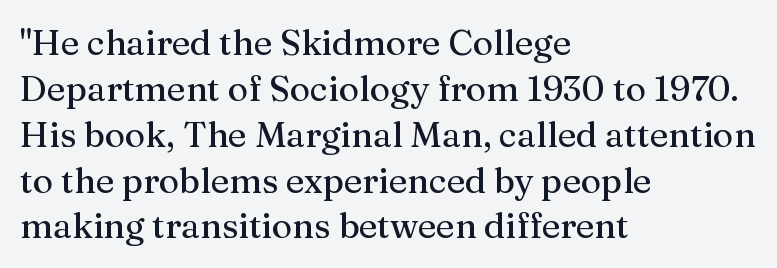
The image shows 35 px serif type, upright; set left-aligned, normal line spacing (1.31x), normal letter spacing, not underlined; medium stroke contrast and a medium x-height.
